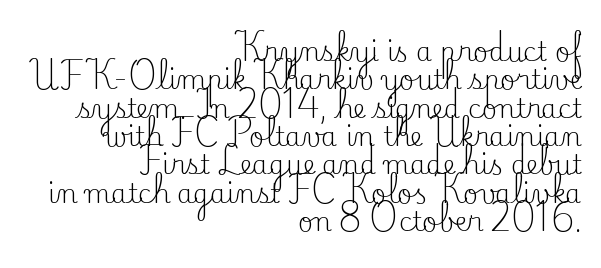
The image shows 26 px text type, upright; set right-aligned, tight line spacing (1.09x), normal letter spacing, not underlined.
